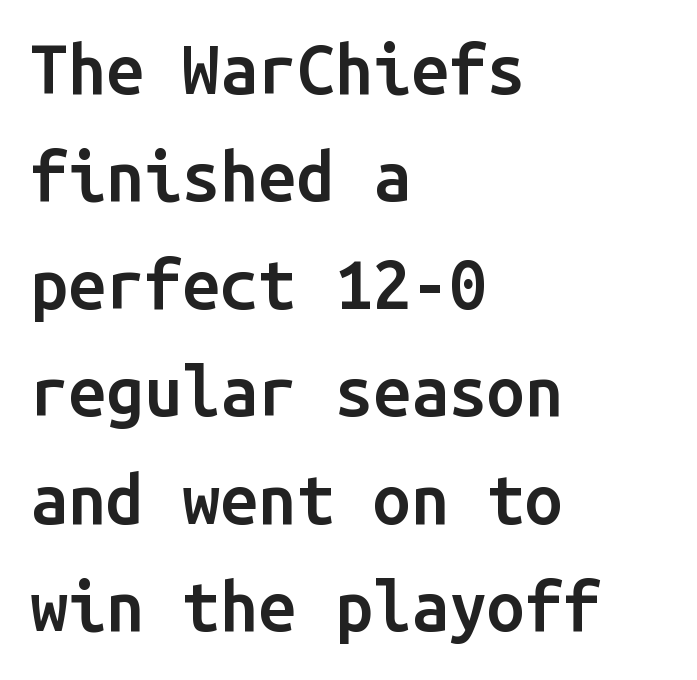
Standard letterfit; no display-style spreading of the glyphs. These lines are set flush left with a ragged right edge. Students, this is semibold: more ink than regular, less than bold. The rendering uses typewriter-style spacing with identical character cells. The space between consecutive lines is moderate.
